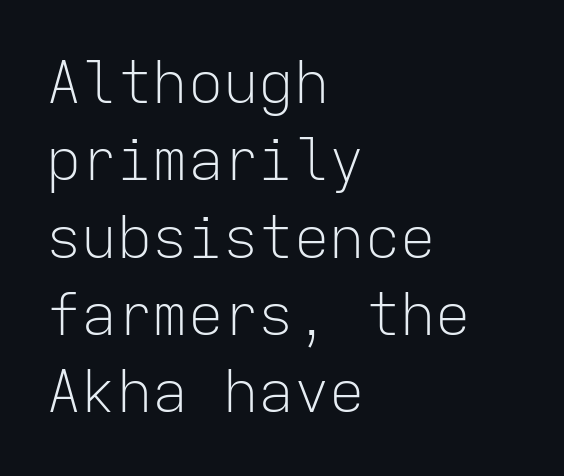
The gap between lines stays unmarked. Vertically, the passage feels balanced, rows spaced as you'd expect. Each word holds together tightly as a unit, with standard inter-letter gaps. This reads as an unemphasized weight, regular at the heaviest. The letters stand upright; this is a roman face. Line beginnings align vertically; line endings do not.
